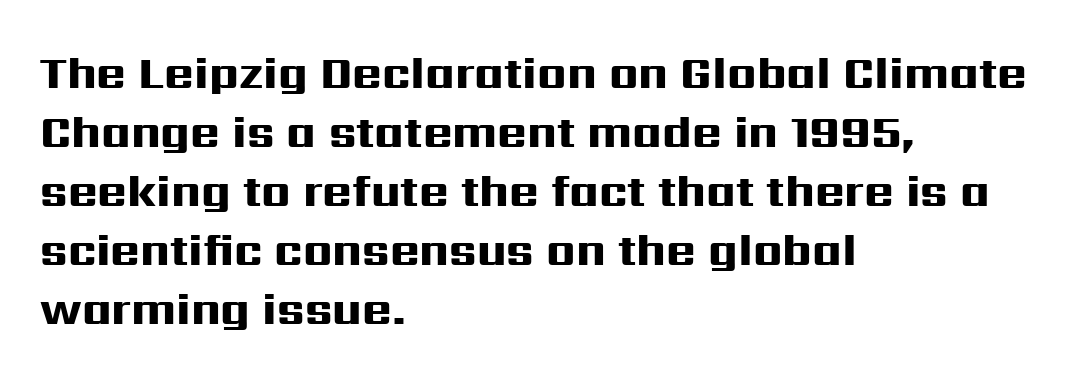
{"serif": "no", "italic": "no", "bold": "yes", "weight": "heavy", "width": "wide", "stroke_contrast": "high", "x_height": "medium", "monospaced": "no", "underline": "no", "align": "left", "line_spacing": "normal", "line_spacing_ratio": 1.31, "letter_spacing": "normal", "letter_spacing_em": 0.0, "glyph_px": 45}
